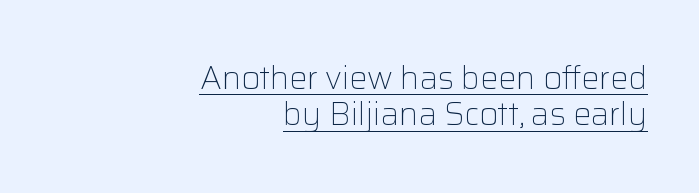
Italic: no, the glyphs are upright roman. Observe the ordinary spacing: letters are neighbours, not strangers. Think of a printed novel: that variable character pitch is what you see here. Layout note: lines flush right.
